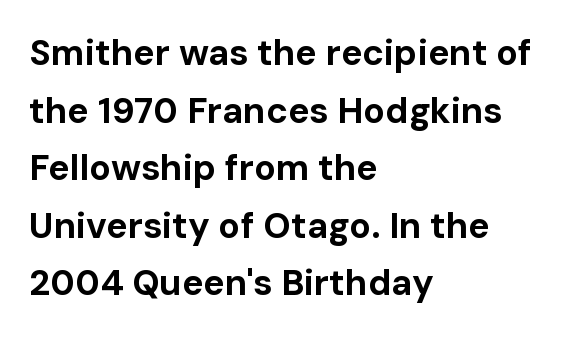
The image shows 36 px bold sans-serif type, upright; set left-aligned, normal line spacing (1.6x), normal letter spacing, not underlined; low stroke contrast and a medium x-height.
